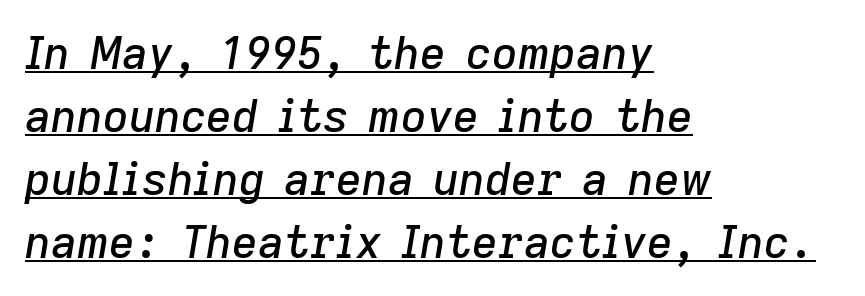
Q: Is the text italic (slanted)? A: Yes, it leans right by about 9 degrees.
Q: Is the text underlined? A: Yes.
Q: How is the paragraph aligned? A: Left-aligned.
Q: Is the spacing between letters normal or unusually wide? A: Normal.
Q: Is the spacing between lines tight, normal or loose? A: Normal.
Q: Width (condensed, normal, or wide)? A: Normal.
Q: Stroke contrast? A: Low.
Q: x-height? A: Medium.
Q: Monospaced? A: No.
